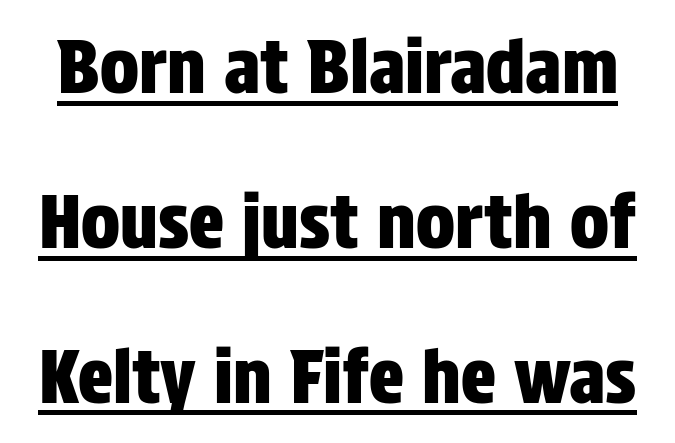
Varying glyph widths throughout — classic text-font behaviour. A typesetter would call this leading open, well beyond the default. Unlike a traditional serif, this face leaves its strokes unadorned. The glyphs are accompanied by a horizontal stroke just below them.
